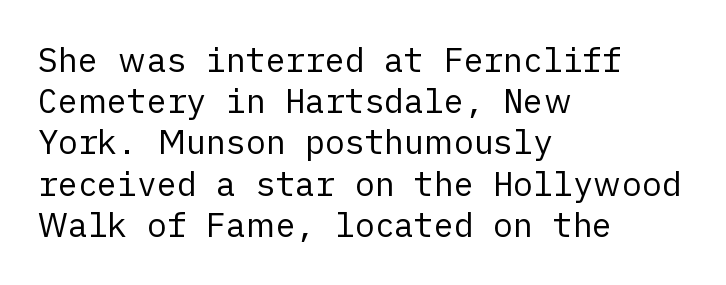
The image shows 33 px regular-weight sans-serif type, upright; set left-aligned, normal line spacing (1.25x), normal letter spacing, not underlined; low stroke contrast and a medium x-height.
